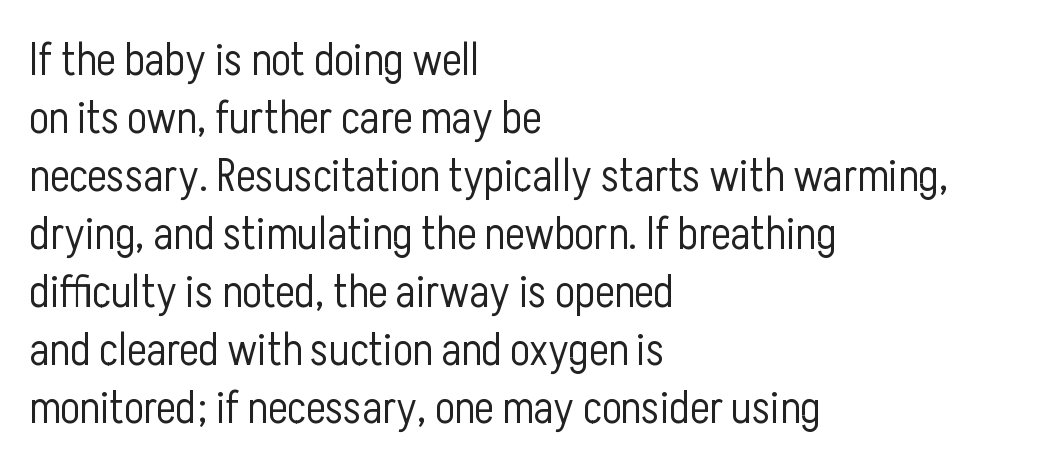
Is there any slant? The stems are plumb. The face looks like a standard text weight, possibly lighter. Is this a fixed-width face? No — the glyphs have proportional, varying widths. This block has exactly the height ordinary leading produces.
